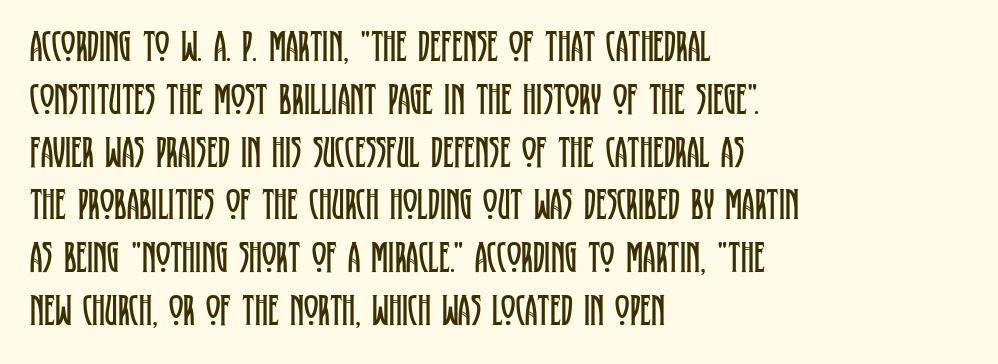
Q: Is the text bold? A: No.
Q: Is the text italic (slanted)? A: No, it is upright.
Q: Is the typeface a serif or a sans-serif typeface? A: Serif.
Q: Is the text underlined? A: No.
Q: How is the paragraph aligned? A: Left-aligned.
Q: Is the spacing between letters normal or unusually wide? A: Normal.
Q: Width (condensed, normal, or wide)? A: Condensed.
Q: Stroke contrast? A: Low.
Q: x-height? A: Large.
Q: Monospaced? A: No.
